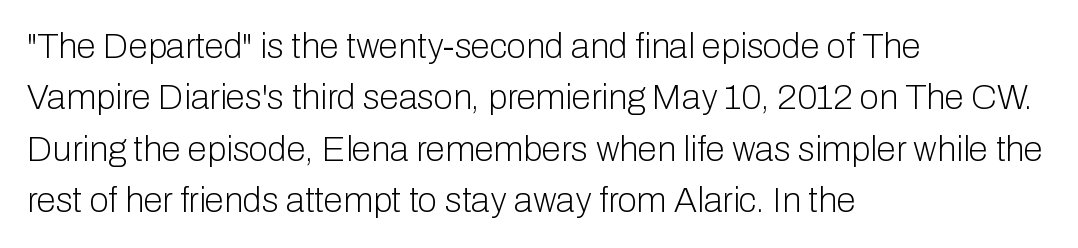
{"serif": "no", "italic": "no", "bold": "no", "weight": "light", "width": "normal", "stroke_contrast": "low", "x_height": "medium", "monospaced": "no", "underline": "no", "align": "left", "line_spacing": "normal", "line_spacing_ratio": 1.47, "letter_spacing": "normal", "letter_spacing_em": 0.0, "glyph_px": 35}
